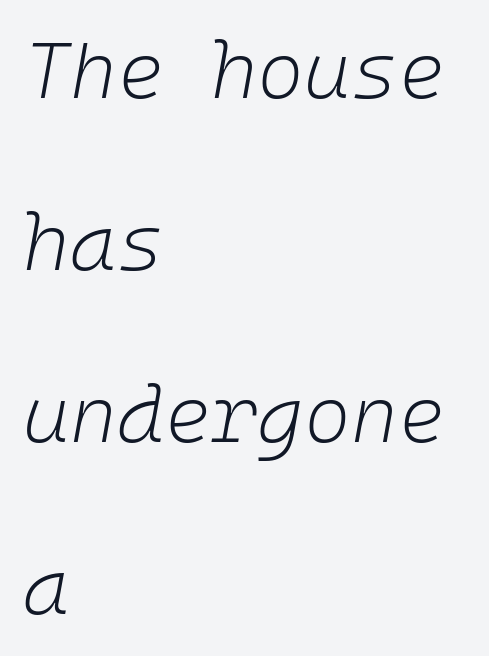
The image shows 80 px light type, italic (leaning right), monospaced; set left-aligned, loose line spacing (2.15x), normal letter spacing, not underlined; low stroke contrast and a medium x-height.
